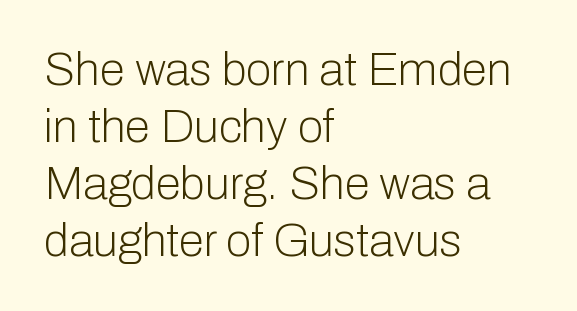
The image shows 46 px light sans-serif type, upright; set left-aligned, line spacing 1.24x, normal letter spacing, not underlined; low stroke contrast and a medium x-height.
